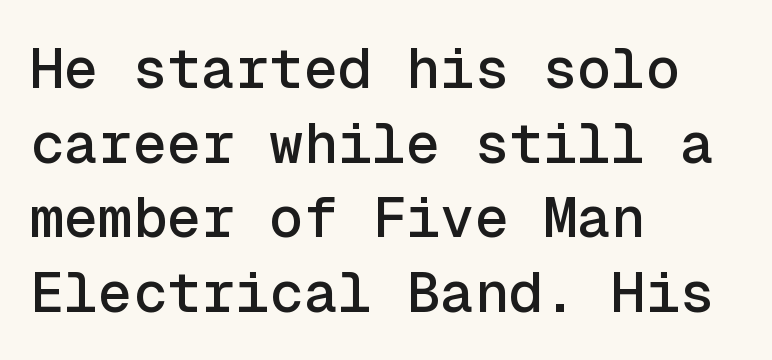
The face used here is rendered with its standard letterfit. The passage shown is typed in a monospace face where columns stay perfectly aligned. Just letters on the line, the space beneath them empty. The glyphs in this specimen are sans serif. The passage shown stacks its lines at a standard gap.
